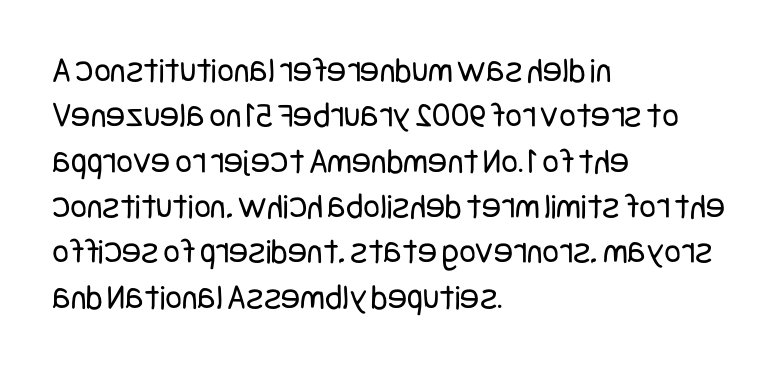
The image shows 36 px regular-weight, condensed sans-serif type, upright; set left-aligned, normal line spacing (1.26x), normal letter spacing, not underlined; low stroke contrast and a large x-height.
